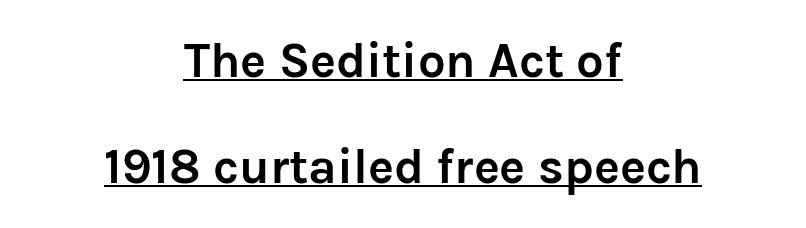
Where is the straight margin? There isn't one; the lines are centered. Letter spacing: default. The sample's only ornament is a line tracing under the words. The face used here is a sans, in the tradition of grotesques and geometrics. The sample has been set heavy, in full bold.
